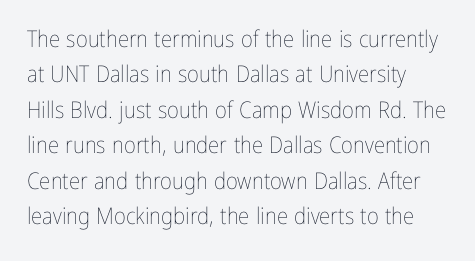
{"italic": "no", "bold": "no", "underline": "no", "align": "left", "line_spacing": "normal", "line_spacing_ratio": 1.54, "letter_spacing": "normal", "letter_spacing_em": 0.0, "glyph_px": 23}
